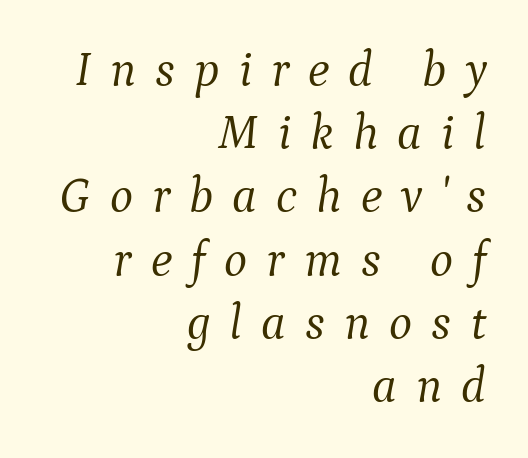
Q: Is the text bold? A: No.
Q: Is the text italic (slanted)? A: Yes, it leans right by about 9 degrees.
Q: Is the typeface a serif or a sans-serif typeface? A: Serif.
Q: Is the text underlined? A: No.
Q: How is the paragraph aligned? A: Right-aligned.
Q: Is the spacing between letters normal or unusually wide? A: Unusually wide.
Q: Is the spacing between lines tight, normal or loose? A: Normal.
Q: Width (condensed, normal, or wide)? A: Normal.
Q: Stroke contrast? A: Medium.
Q: x-height? A: Medium.
Q: Monospaced? A: No.
